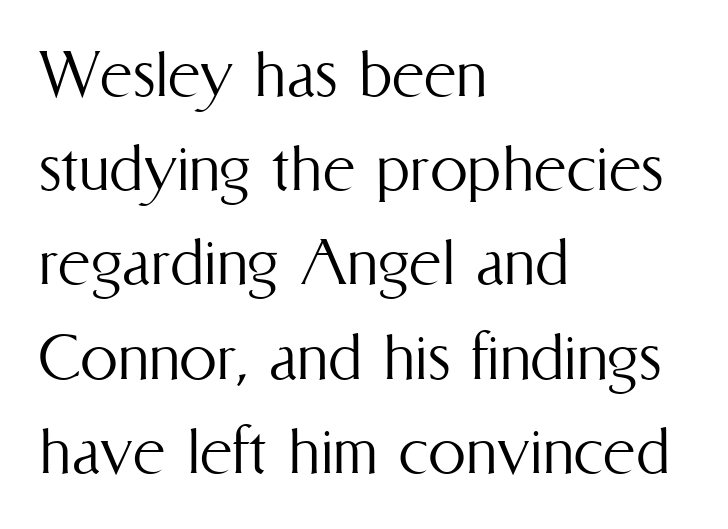
{"italic": "no", "bold": "no", "weight": "light", "width": "condensed", "stroke_contrast": "medium", "x_height": "medium", "monospaced": "no", "underline": "no", "align": "left", "line_spacing_ratio": 1.24, "letter_spacing": "normal", "letter_spacing_em": 0.0, "glyph_px": 76}
